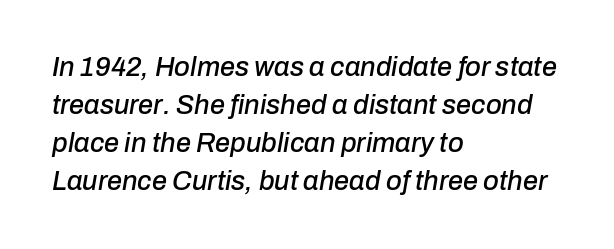
{"italic": "yes", "lean": "right", "slant_degrees": 10, "underline": "no", "align": "left", "line_spacing": "normal", "line_spacing_ratio": 1.41, "letter_spacing": "normal", "letter_spacing_em": 0.0, "glyph_px": 27}
